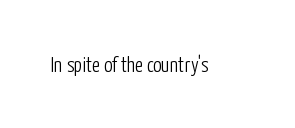
Q: Is the text bold? A: No.
Q: Is the text italic (slanted)? A: No, it is upright.
Q: Is the text underlined? A: No.
Q: Is the spacing between letters normal or unusually wide? A: Normal.
